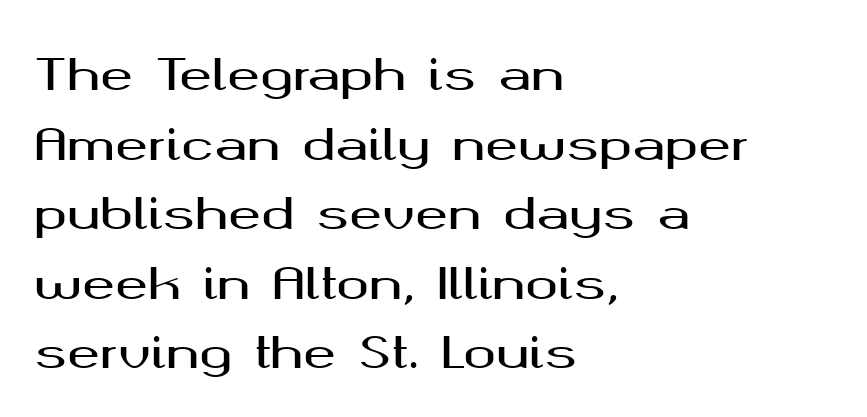
{"serif": "no", "italic": "no", "width": "wide", "stroke_contrast": "medium", "x_height": "medium", "monospaced": "no", "underline": "no", "align": "left", "line_spacing": "normal", "line_spacing_ratio": 1.58, "letter_spacing": "normal", "letter_spacing_em": 0.0, "glyph_px": 44}
